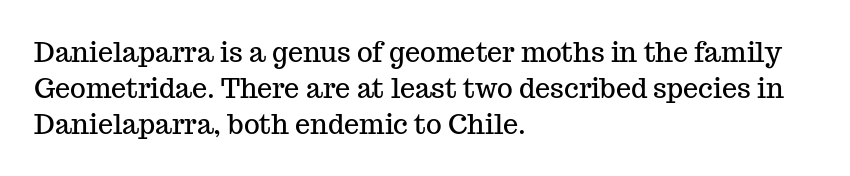
Q: Is the text italic (slanted)? A: No, it is upright.
Q: Is the text underlined? A: No.
Q: How is the paragraph aligned? A: Left-aligned.
Q: Is the spacing between letters normal or unusually wide? A: Normal.
Q: Is the spacing between lines tight, normal or loose? A: Normal.
